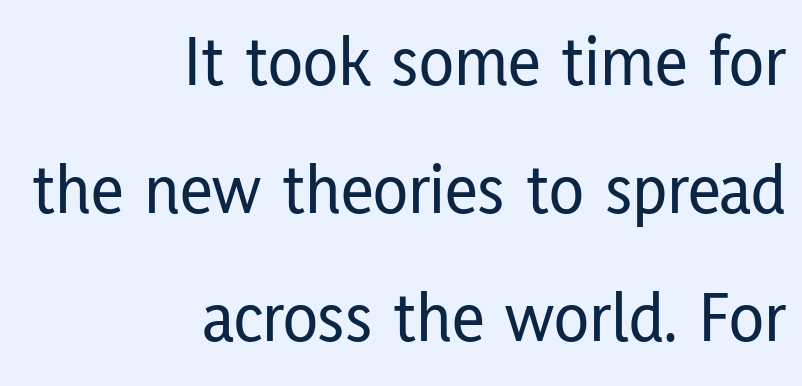
The image shows 72 px condensed sans-serif type, upright; set right-aligned, line spacing 1.78x, normal letter spacing, not underlined; low stroke contrast and a medium x-height.
